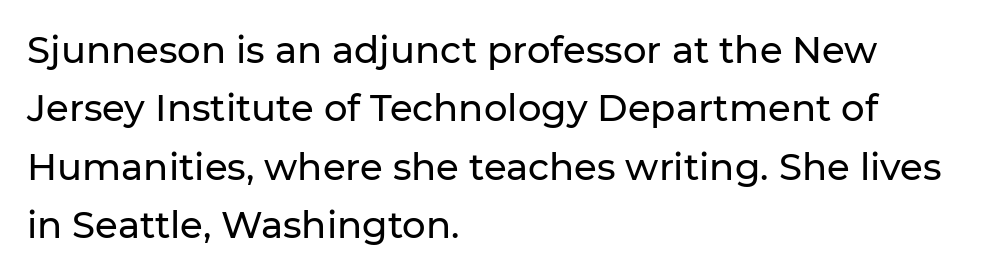
{"serif": "no", "italic": "no", "width": "normal", "stroke_contrast": "low", "x_height": "medium", "monospaced": "no", "underline": "no", "align": "left", "line_spacing": "normal", "line_spacing_ratio": 1.58, "letter_spacing": "normal", "letter_spacing_em": 0.0, "glyph_px": 37}
